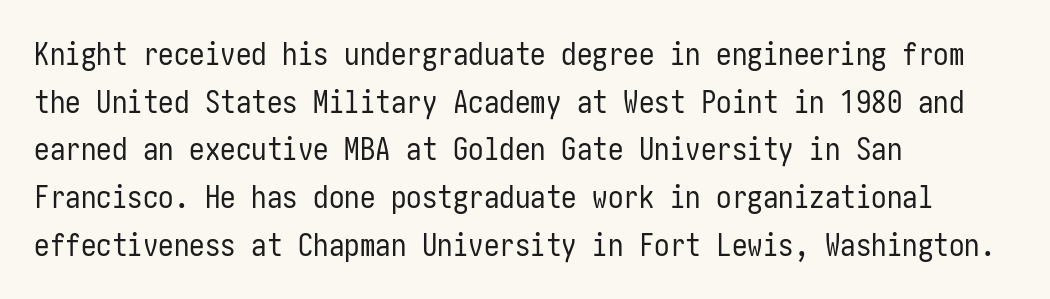
{"serif": "no", "italic": "no", "bold": "no", "weight": "regular", "width": "condensed", "stroke_contrast": "low", "x_height": "medium", "underline": "no", "align": "left", "line_spacing": "normal", "line_spacing_ratio": 1.54, "letter_spacing": "normal", "letter_spacing_em": 0.0, "glyph_px": 31}
